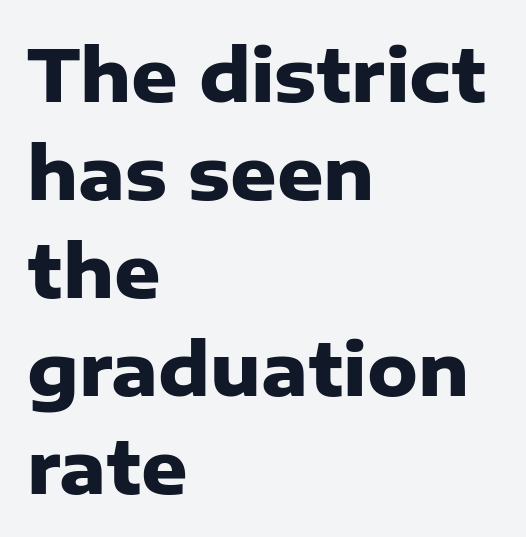
The image shows 72 px heavy sans-serif type, upright; set left-aligned, normal line spacing (1.36x), normal letter spacing, not underlined; low stroke contrast and a medium x-height.
